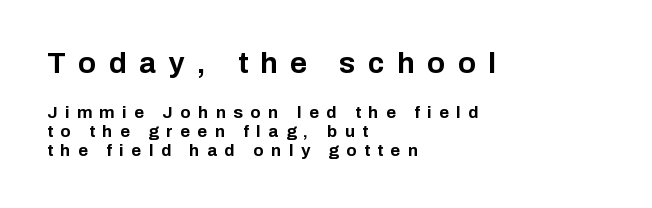
Which chunk is bigger? The first one — the top block dwarfs the bottom. The glyphs in this specimen are sans serif. What weight is shown? A full bold with thick strokes. If you measured baseline to baseline, you'd find a short distance. Bare-footed words on every line.
